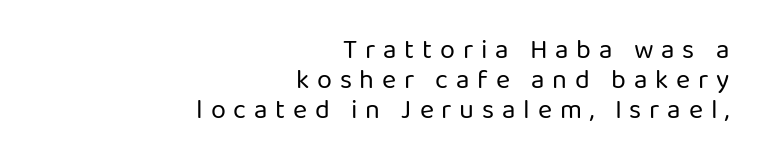
No chunkiness to these letters — they're not bold. Display-style spreading of the glyphs; the letterfit is very open. These lines stack with their right ends in a neat column. Students, observe: this is what under-led, compact text looks like. The specimen omits any rule beneath the text block's lines. No italicization has been applied; the sample stays upright.
